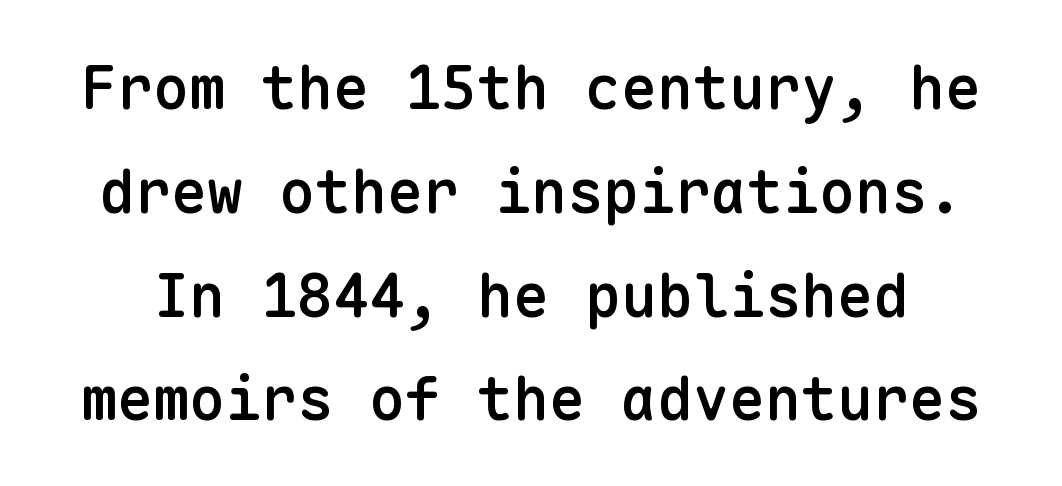
The image shows 60 px semibold sans-serif type, upright, monospaced; set line spacing 1.73x, normal letter spacing, not underlined; low stroke contrast and a medium x-height.
